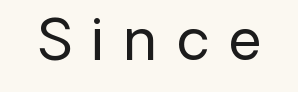
Q: Is the text bold? A: No.
Q: Is the text italic (slanted)? A: No, it is upright.
Q: Is the typeface a serif or a sans-serif typeface? A: Sans-serif.
Q: Is the text underlined? A: No.
Q: Is the spacing between letters normal or unusually wide? A: Unusually wide.
Q: Width (condensed, normal, or wide)? A: Normal.
Q: Stroke contrast? A: Low.
Q: x-height? A: Medium.
Q: Monospaced? A: No.
